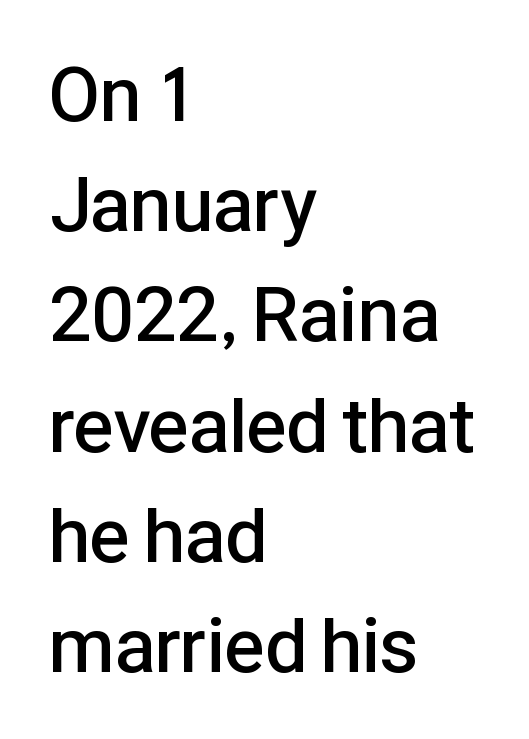
The image shows 76 px semibold sans-serif type, upright; set left-aligned, normal line spacing (1.45x), normal letter spacing, not underlined; low stroke contrast and a medium x-height.
